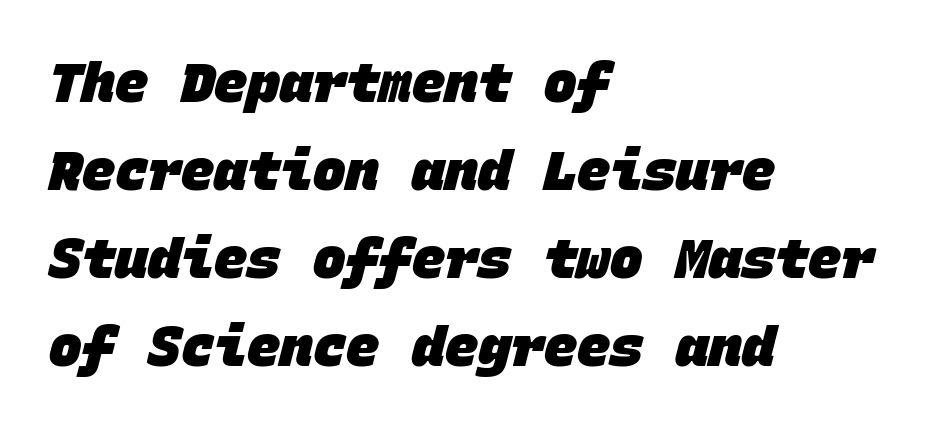
The image shows 55 px heavy sans-serif type, monospaced; set left-aligned, normal line spacing (1.6x), normal letter spacing, not underlined; low stroke contrast and a large x-height.
